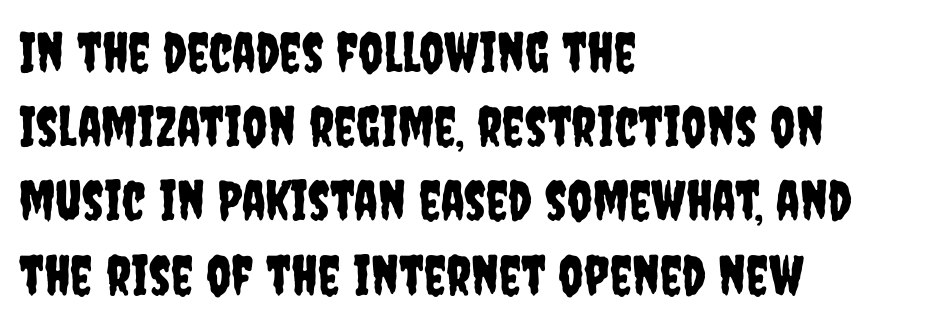
{"serif": "no", "italic": "no", "width": "condensed", "stroke_contrast": "low", "x_height": "large", "monospaced": "no", "underline": "no", "align": "left", "line_spacing": "normal", "line_spacing_ratio": 1.35, "letter_spacing": "normal", "letter_spacing_em": 0.0, "glyph_px": 55}
